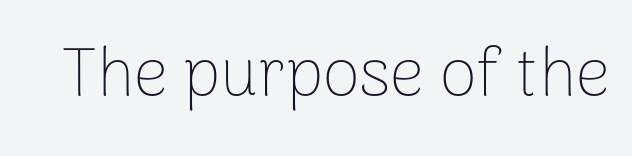
{"serif": "no", "italic": "no", "bold": "no", "weight": "thin", "width": "normal", "stroke_contrast": "low", "x_height": "medium", "monospaced": "no", "underline": "no", "letter_spacing": "normal", "letter_spacing_em": 0.0, "glyph_px": 68}
